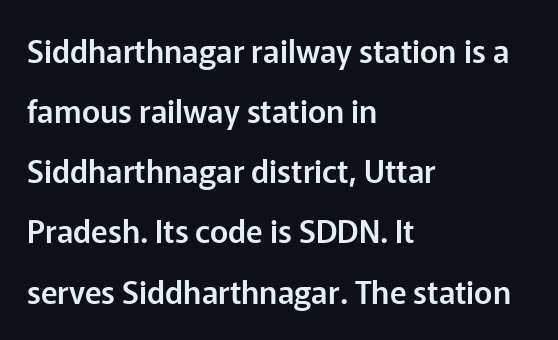
The image shows 31 px sans-serif type, upright; set left-aligned, loose line spacing (1.94x), normal letter spacing, not underlined; low stroke contrast and a medium x-height.
